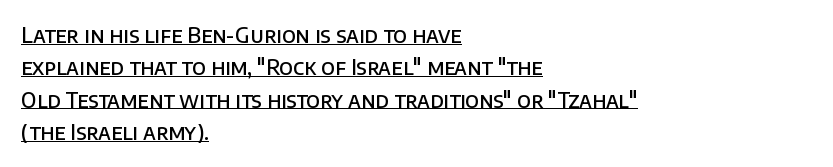
{"italic": "no", "bold": "semi", "underline": "yes", "align": "left", "line_spacing": "normal", "line_spacing_ratio": 1.54, "letter_spacing": "normal", "letter_spacing_em": 0.0, "glyph_px": 21}
